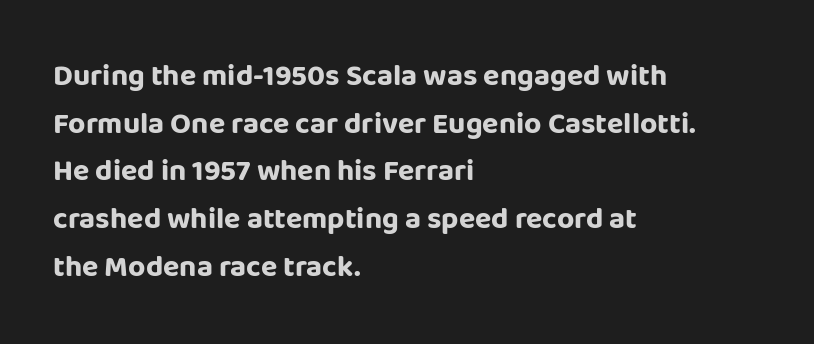
The image shows 30 px bold sans-serif type, upright; set left-aligned, normal line spacing (1.59x), normal letter spacing, not underlined; low stroke contrast and a large x-height.
